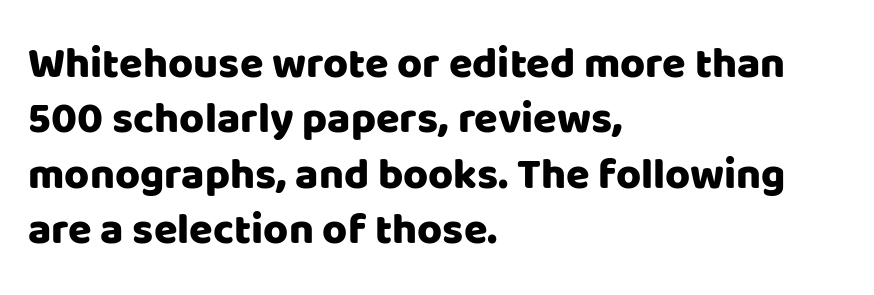
Type style note: lacks serifs. Varying glyph widths throughout — classic text-font behaviour. Summary of vertical rhythm: regular, with standard interline spacing. Caption: multi-line text, flush left, ragged right.
